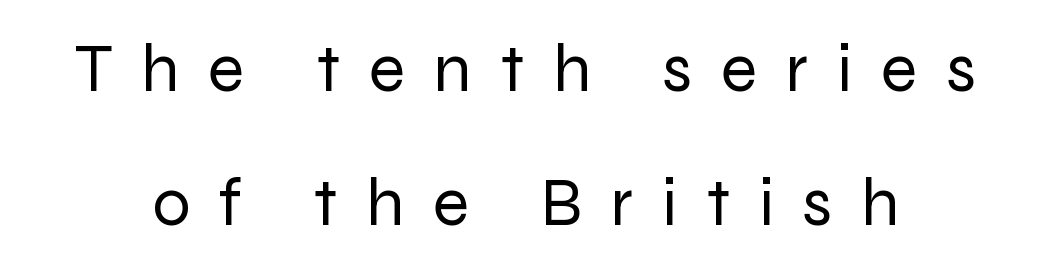
Whoever set this chose breathing room over compactness in the vertical rhythm. Words appear elongated and porous because spacing is wide. Nobody drew a line under any word here. Does the type have serifs? No, each stem ends abruptly.
